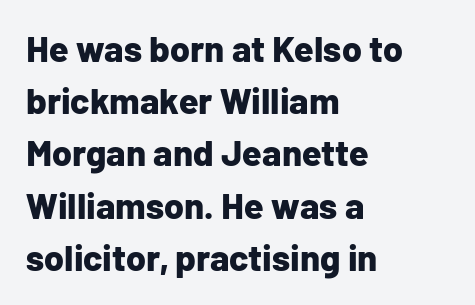
The image shows 36 px bold sans-serif type, upright; set left-aligned, normal line spacing (1.45x), normal letter spacing, not underlined; low stroke contrast and a medium x-height.
